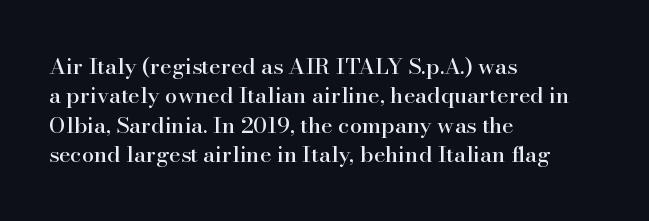
Reading down the block, your eye returns to a fixed left position each line. The type sits square on the baseline with zero lean. The space directly below the letters is spotless. Notice how descenders clear the ascenders below comfortably — that's standard leading. Each word holds together tightly as a unit, with standard inter-letter gaps.
